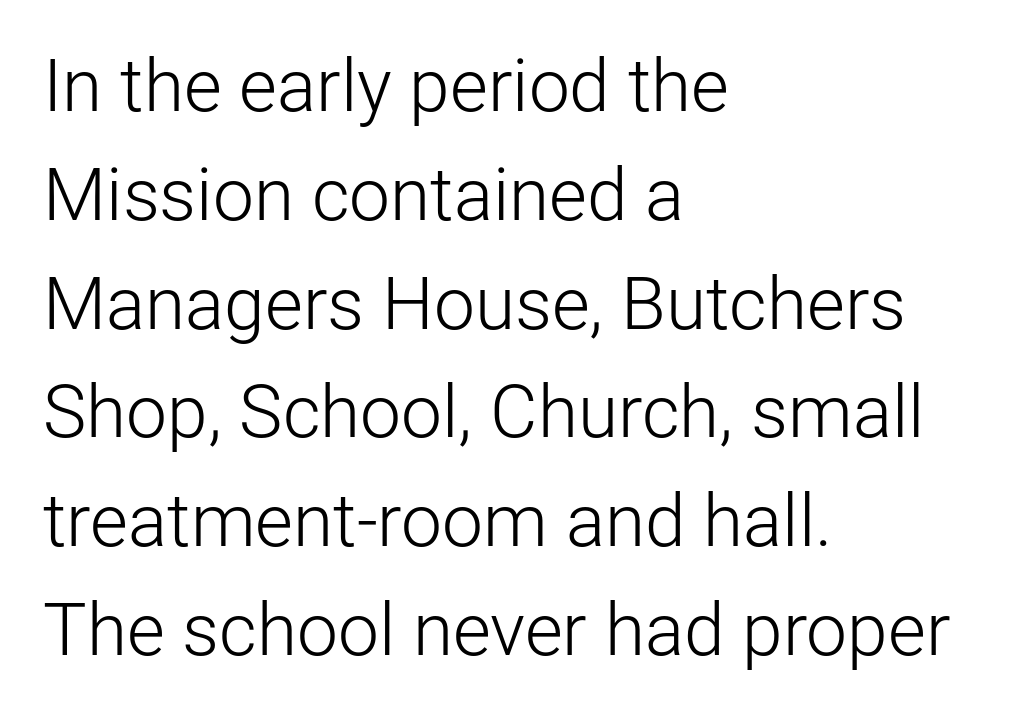
The font is comparable to plain body text, perhaps lighter. This sample uses an upright cut, with every glyph sitting square on the baseline. Summary of vertical rhythm: regular, with standard interline spacing. A typesetter would call this zero additional tracking. Plain, unruled lines of type. Looks like regular typesetting: each glyph gets only the width it needs.
